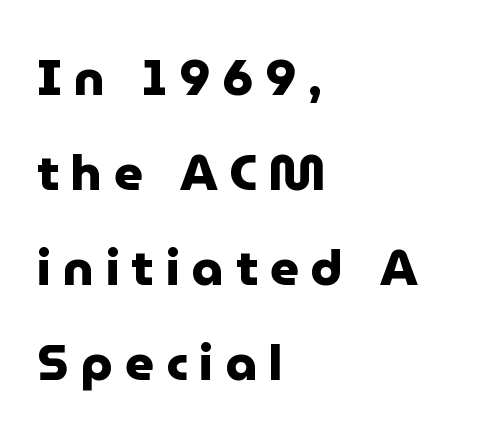
The image shows 50 px heavy sans-serif type, upright; set left-aligned, loose line spacing (1.9x), unusually wide letter spacing (+0.24 em), not underlined; low stroke contrast and a medium x-height.
